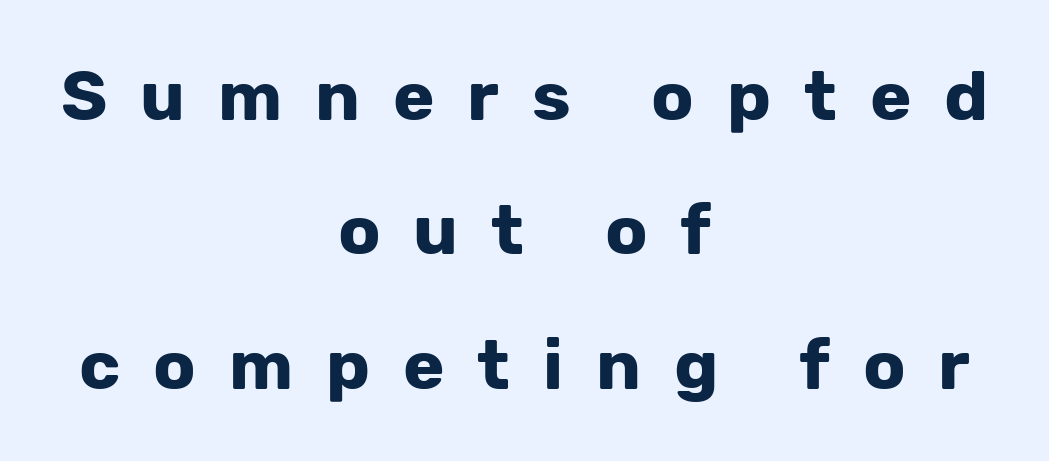
The image shows 70 px bold sans-serif type, upright; set centered, loose line spacing (1.92x), unusually wide letter spacing (+0.47 em), not underlined; low stroke contrast and a medium x-height.
